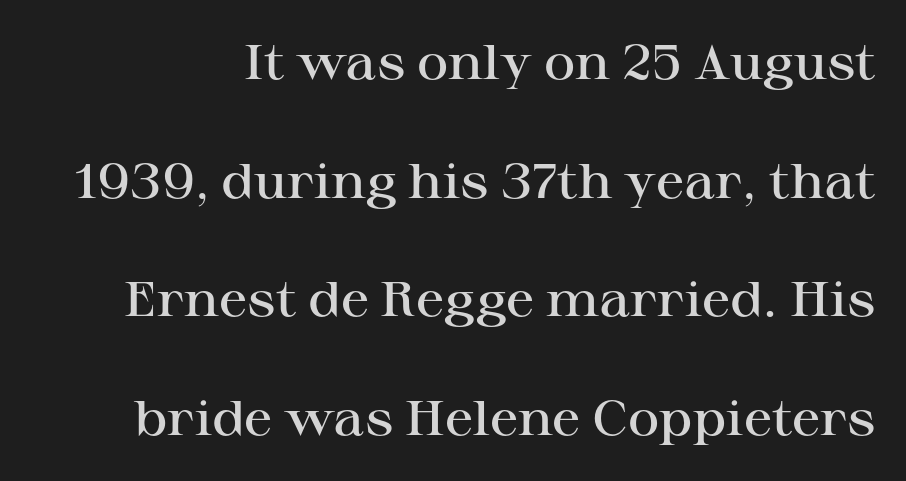
Q: Is the text bold? A: Semi-bold.
Q: Is the text italic (slanted)? A: No, it is upright.
Q: Is the typeface a serif or a sans-serif typeface? A: Serif.
Q: Is the text underlined? A: No.
Q: Is the spacing between letters normal or unusually wide? A: Normal.
Q: Is the spacing between lines tight, normal or loose? A: Loose.
Q: Width (condensed, normal, or wide)? A: Wide.
Q: Stroke contrast? A: High.
Q: x-height? A: Medium.
Q: Monospaced? A: No.
